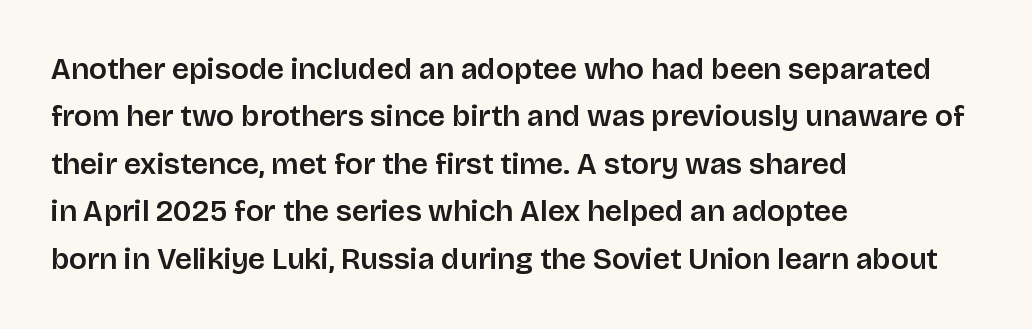
Is this a fixed-width face? No — the glyphs have proportional, varying widths. Look at the tracking — it's just the regular setting, nothing added. The glyphs in this specimen are sans serif. Decoration check: the copy has no underline.
